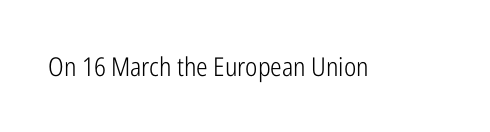
Q: Is the text bold? A: No.
Q: Is the text italic (slanted)? A: No, it is upright.
Q: Is the text underlined? A: No.
Q: Is the spacing between letters normal or unusually wide? A: Normal.
